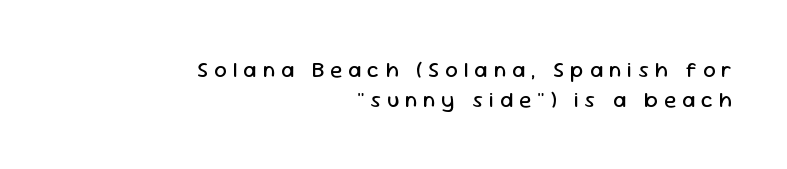
{"italic": "no", "bold": "no", "underline": "no", "align": "right", "line_spacing": "normal", "line_spacing_ratio": 1.35, "letter_spacing": "wide", "letter_spacing_em": 0.27, "glyph_px": 22}
